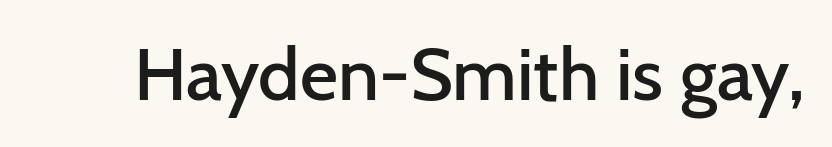
{"serif": "no", "italic": "no", "bold": "semi", "weight": "semibold", "width": "normal", "stroke_contrast": "low", "x_height": "medium", "monospaced": "no", "underline": "no", "letter_spacing": "normal", "letter_spacing_em": 0.0, "glyph_px": 74}
